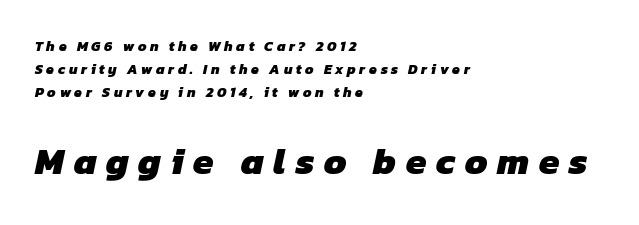
Q: Is the text bold? A: Yes.
Q: Is the typeface a serif or a sans-serif typeface? A: Sans-serif.
Q: Is the text underlined? A: No.
Q: How is the paragraph aligned? A: Left-aligned.
Q: Is the spacing between letters normal or unusually wide? A: Unusually wide.
Q: Is the spacing between lines tight, normal or loose? A: Normal.
Q: Which block of text is set in a larger size, the first (top) or the second (bottom)? A: The second (bottom) one.
Q: Width (condensed, normal, or wide)? A: Normal.
Q: Stroke contrast? A: Low.
Q: x-height? A: Medium.
Q: Monospaced? A: No.
